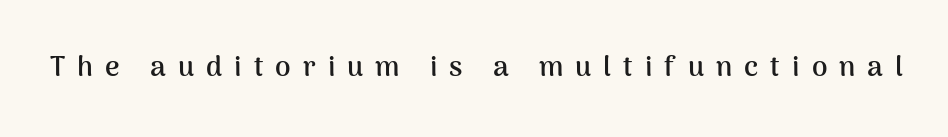
{"serif": "no", "italic": "no", "bold": "yes", "weight": "semibold", "width": "normal", "stroke_contrast": "medium", "x_height": "medium", "monospaced": "no", "underline": "no", "letter_spacing": "wide", "letter_spacing_em": 0.43, "glyph_px": 28}
